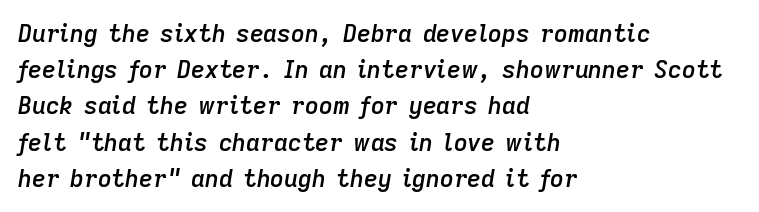
Q: Is the text bold? A: Semi-bold.
Q: Is the text italic (slanted)? A: Yes, it leans right by about 9 degrees.
Q: Is the text underlined? A: No.
Q: How is the paragraph aligned? A: Left-aligned.
Q: Is the spacing between letters normal or unusually wide? A: Normal.
Q: Is the spacing between lines tight, normal or loose? A: Normal.
